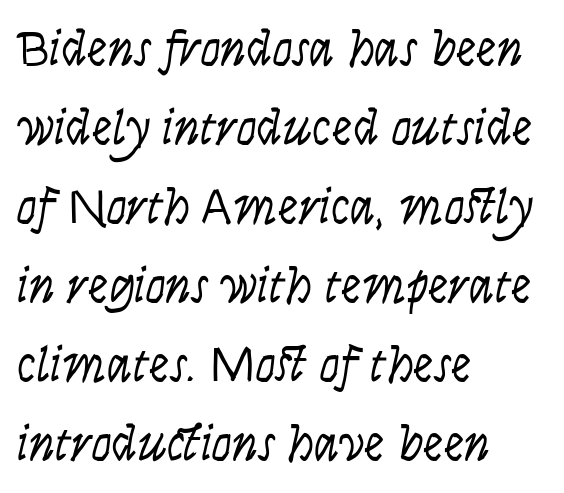
Descenders hang freely into open space. The type is set solid horizontally, with unmodified tracking. The rag falls on the right side of this text block. Is the stroke heavy? The answer is a plain regular-or-lighter. Examine the stroke ends and you'll find no serifs. Interline gaps are of average width in this sample.
